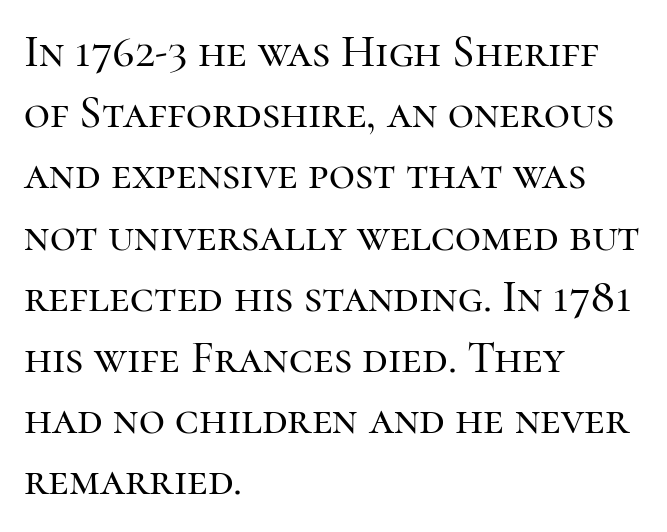
{"serif": "yes", "italic": "no", "width": "normal", "stroke_contrast": "high", "x_height": "medium", "monospaced": "no", "underline": "no", "align": "left", "line_spacing": "normal", "line_spacing_ratio": 1.36, "letter_spacing": "normal", "letter_spacing_em": 0.0, "glyph_px": 45}
